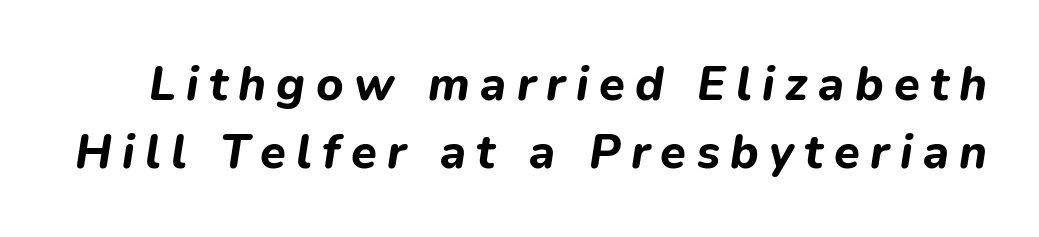
The image shows 47 px bold type, italic (leaning right); set normal line spacing (1.44x), unusually wide letter spacing (+0.22 em), not underlined; low stroke contrast and a medium x-height.
